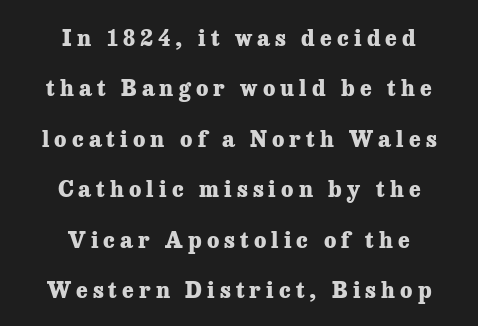
The image shows 22 px bold type, upright; set centered, loose line spacing (2.29x), unusually wide letter spacing (+0.23 em), not underlined.
